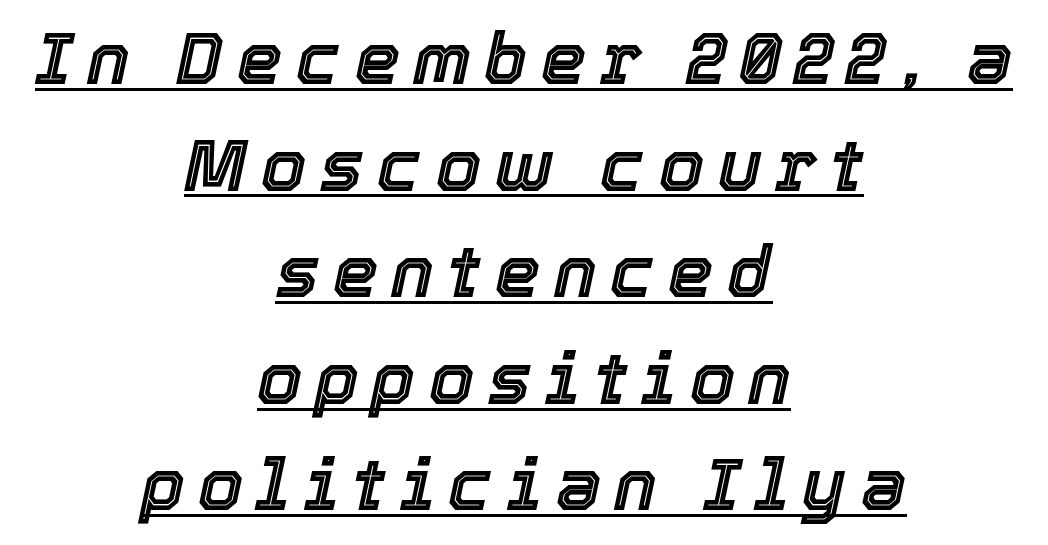
The image shows 72 px text type, italic (leaning right); set centered, normal line spacing (1.48x), underlined; a medium x-height.
